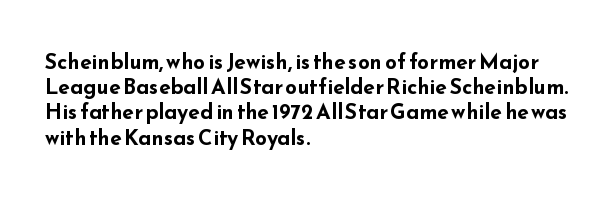
The image shows 21 px bold type, upright; set left-aligned, line spacing 1.2x, normal letter spacing, not underlined.
